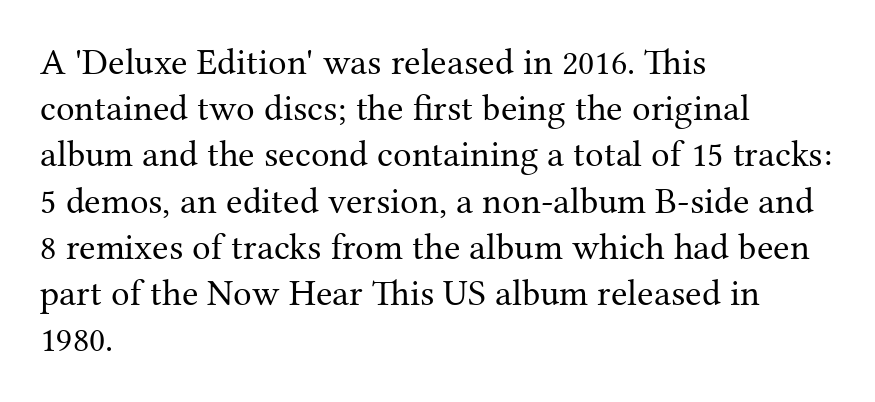
Is there much room between lines? A standard amount, neither cramped nor airy. Serif or sans? Serif — the stroke terminals have little feet. A typesetter would call this proportional, since set widths differ per character. This rendering features lettering with no underline. Compared with typical body copy, the letter spacing here is the same. Italic? Not at all — the glyphs are vertical.
